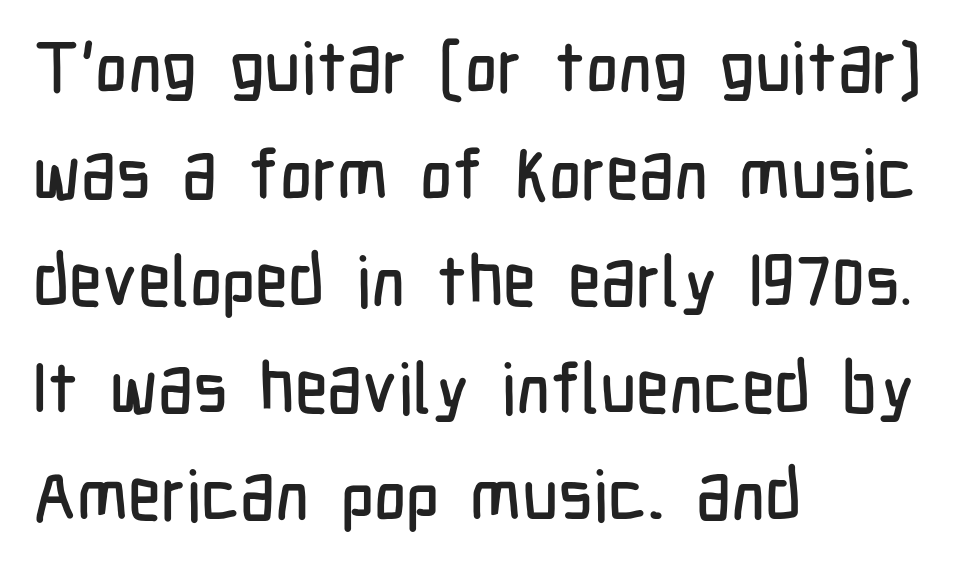
{"serif": "no", "italic": "no", "width": "condensed", "stroke_contrast": "low", "x_height": "medium", "monospaced": "no", "underline": "no", "align": "left", "line_spacing": "normal", "line_spacing_ratio": 1.53, "letter_spacing": "normal", "letter_spacing_em": 0.0, "glyph_px": 70}
